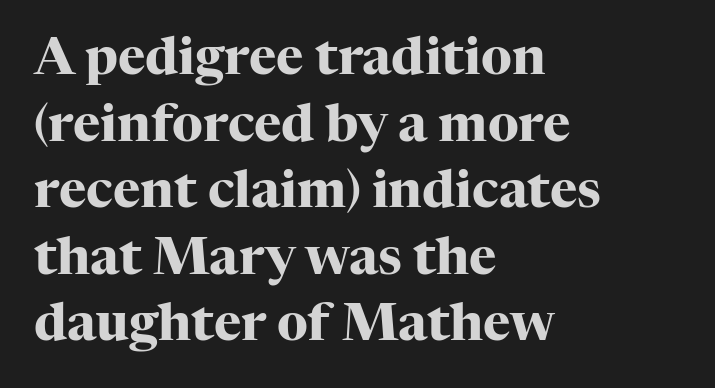
Q: Is the text bold? A: Yes.
Q: Is the text italic (slanted)? A: No, it is upright.
Q: Is the typeface a serif or a sans-serif typeface? A: Serif.
Q: Is the text underlined? A: No.
Q: How is the paragraph aligned? A: Left-aligned.
Q: Is the spacing between letters normal or unusually wide? A: Normal.
Q: Is the spacing between lines tight, normal or loose? A: Normal.
Q: Width (condensed, normal, or wide)? A: Normal.
Q: Stroke contrast? A: High.
Q: x-height? A: Medium.
Q: Monospaced? A: No.
